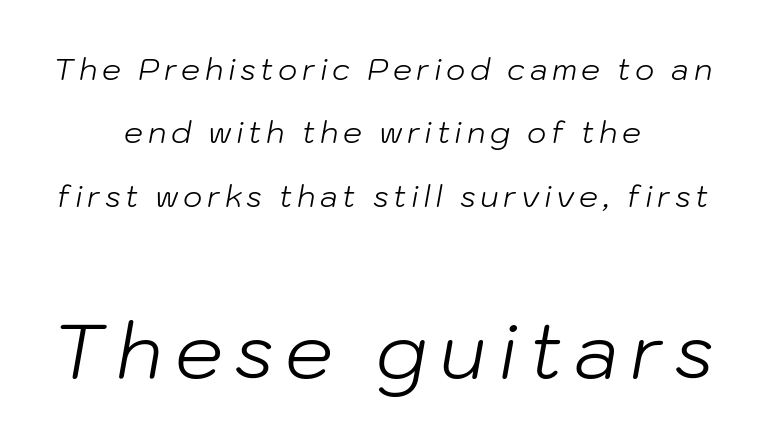
The passage shown is typed in a proportional face where columns would drift. The whitespace from short lines is split evenly between both sides. No chunkiness to these letters — they're not bold. Compared with ordinary roman type, these characters are visibly tilted.
